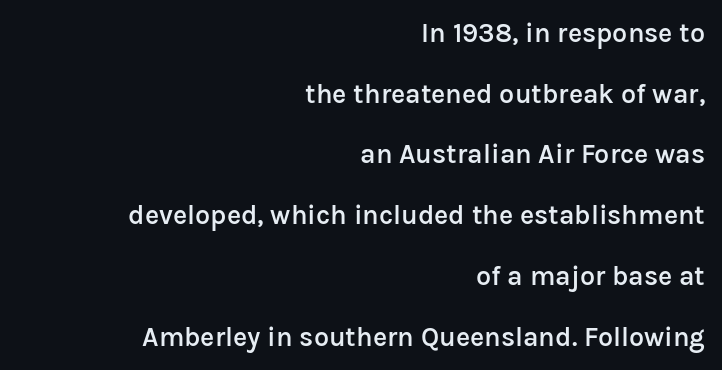
The image shows 27 px text type, upright; set right-aligned, loose line spacing (2.25x), normal letter spacing, not underlined.
